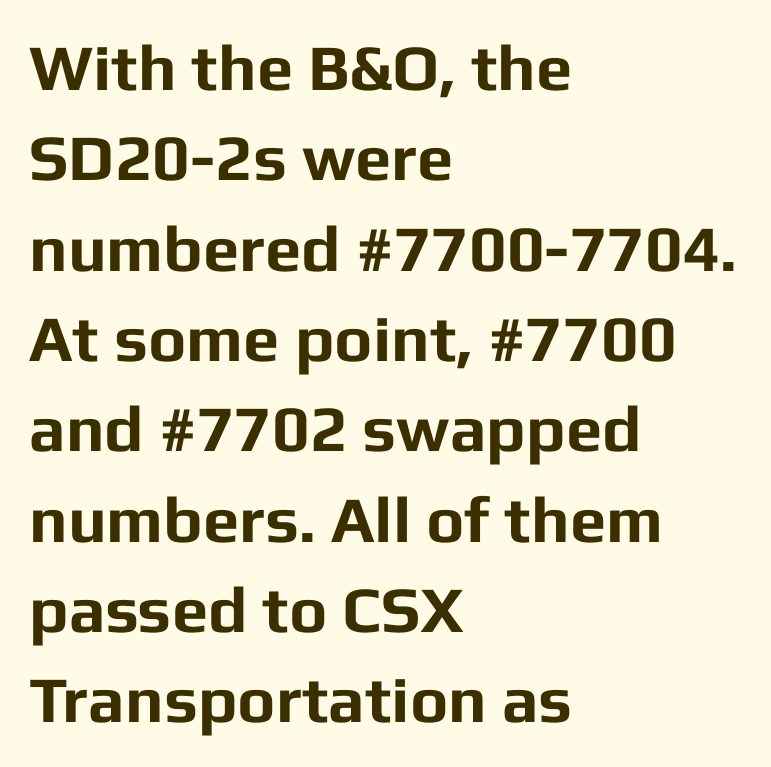
{"serif": "no", "italic": "no", "bold": "yes", "weight": "bold", "width": "normal", "stroke_contrast": "low", "x_height": "medium", "monospaced": "no", "underline": "no", "align": "left", "line_spacing": "normal", "line_spacing_ratio": 1.39, "letter_spacing": "normal", "letter_spacing_em": 0.0, "glyph_px": 65}
